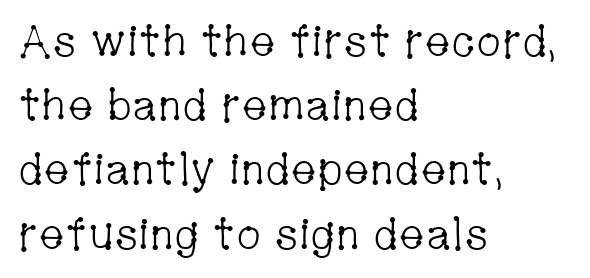
The image shows 44 px light, condensed serif type, upright; set left-aligned, normal line spacing (1.46x), normal letter spacing, not underlined; low stroke contrast and a medium x-height.
